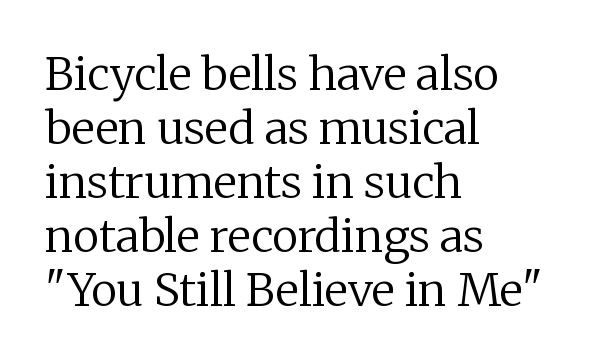
Q: Is the text bold? A: No.
Q: Is the text italic (slanted)? A: No, it is upright.
Q: Is the typeface a serif or a sans-serif typeface? A: Serif.
Q: Is the text underlined? A: No.
Q: How is the paragraph aligned? A: Left-aligned.
Q: Is the spacing between letters normal or unusually wide? A: Normal.
Q: Width (condensed, normal, or wide)? A: Normal.
Q: Stroke contrast? A: Low.
Q: x-height? A: Medium.
Q: Monospaced? A: No.
